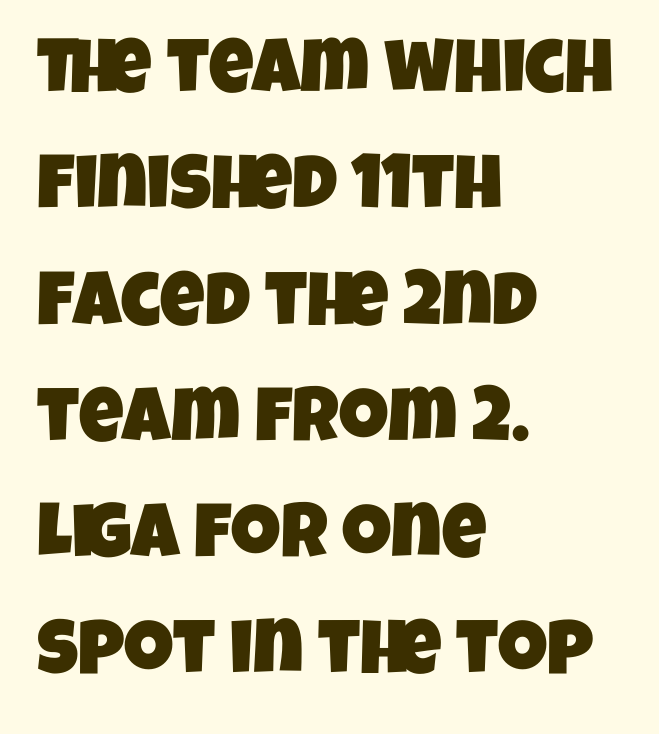
Q: Is the typeface a serif or a sans-serif typeface? A: Sans-serif.
Q: Is the text underlined? A: No.
Q: How is the paragraph aligned? A: Left-aligned.
Q: Is the spacing between letters normal or unusually wide? A: Normal.
Q: Is the spacing between lines tight, normal or loose? A: Normal.
Q: Width (condensed, normal, or wide)? A: Condensed.
Q: Stroke contrast? A: Low.
Q: x-height? A: Large.
Q: Monospaced? A: No.
